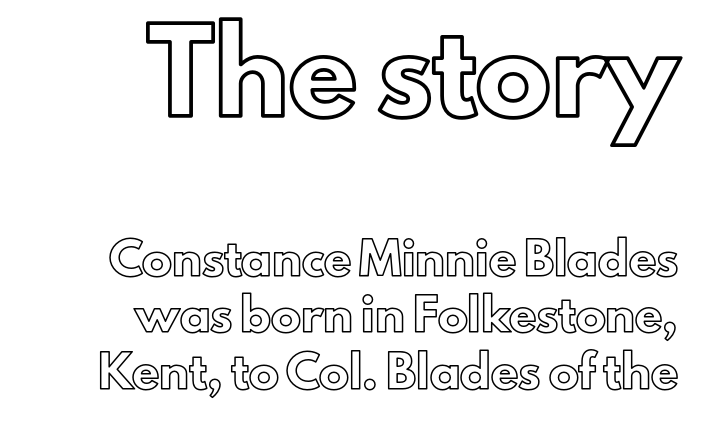
{"italic": "no", "width": "normal", "x_height": "small", "monospaced": "no", "underline": "no", "line_spacing_ratio": 1.88, "letter_spacing": "normal", "letter_spacing_em": 0.0, "larger_block": "first", "size_ratio": 2.5, "glyph_px": 75}
